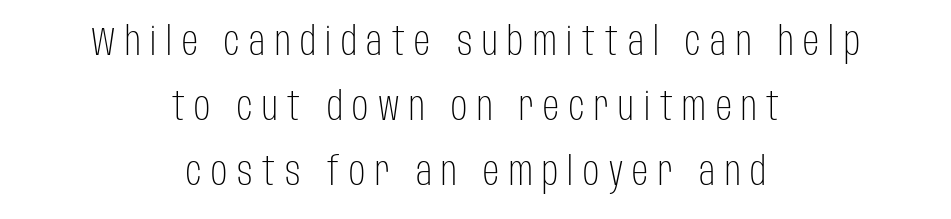
{"serif": "no", "italic": "no", "bold": "no", "weight": "light", "width": "condensed", "stroke_contrast": "low", "x_height": "large", "monospaced": "no", "underline": "no", "align": "center", "line_spacing": "normal", "line_spacing_ratio": 1.63, "letter_spacing": "wide", "letter_spacing_em": 0.24, "glyph_px": 40}
